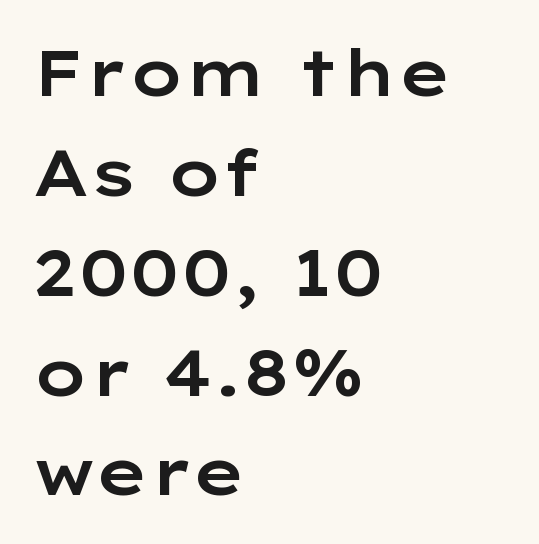
The image shows 64 px wide sans-serif type, upright; set left-aligned, normal line spacing (1.56x), normal letter spacing, not underlined; low stroke contrast and a medium x-height.
